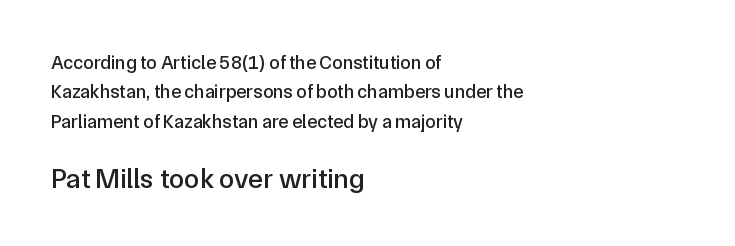
The image shows 28 px sans-serif type, upright; set left-aligned, normal line spacing (1.55x), normal letter spacing, not underlined; the second (bottom) block is 1.47x larger; low stroke contrast and a medium x-height.
